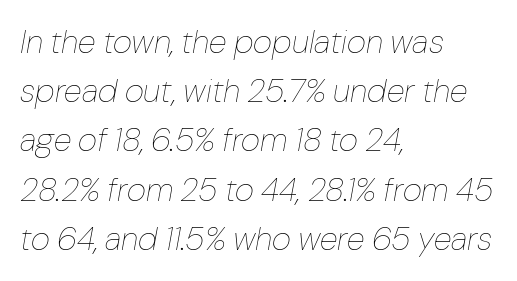
Q: Is the text bold? A: No.
Q: Is the text italic (slanted)? A: Yes, it leans right by about 10 degrees.
Q: Is the text underlined? A: No.
Q: How is the paragraph aligned? A: Left-aligned.
Q: Is the spacing between letters normal or unusually wide? A: Normal.
Q: Is the spacing between lines tight, normal or loose? A: Normal.
Q: Width (condensed, normal, or wide)? A: Normal.
Q: Stroke contrast? A: Low.
Q: x-height? A: Medium.
Q: Monospaced? A: No.
